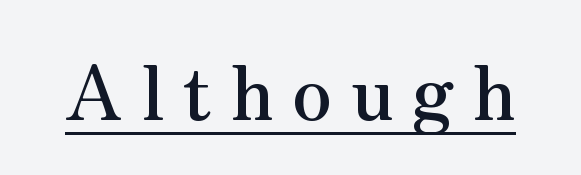
{"serif": "yes", "italic": "no", "width": "normal", "stroke_contrast": "medium", "x_height": "small", "monospaced": "no", "underline": "yes", "letter_spacing": "wide", "letter_spacing_em": 0.24, "glyph_px": 75}
